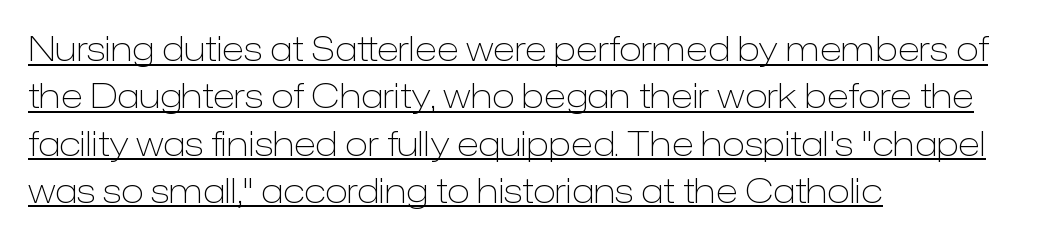
The setting favours the left margin, as ordinary paragraphs usually do. Looks like regular typesetting: each glyph gets only the width it needs. Font category for this specimen: sans-serif. When letters stand straight like this, we call the style roman or upright.
